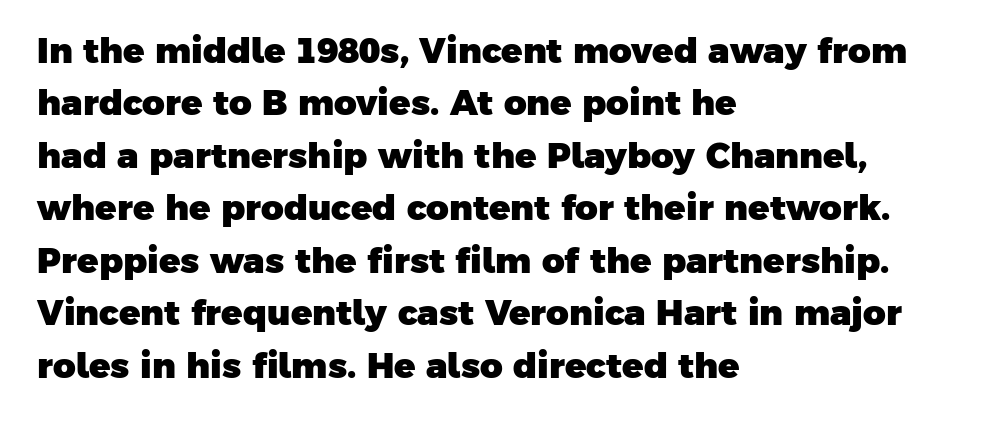
The image shows 35 px heavy sans-serif type; set left-aligned, normal line spacing (1.5x), normal letter spacing, not underlined; low stroke contrast and a medium x-height.
